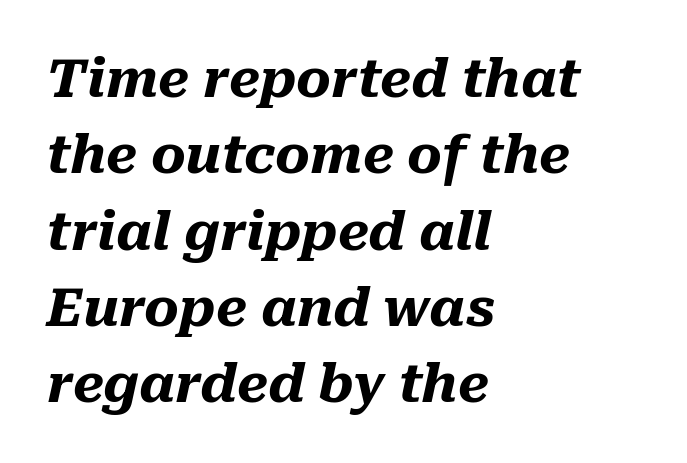
What weight is shown? A full bold with thick strokes. The rendering applies a slant to the glyphs. A classic flush-left, rag-right setting is used for this passage. Varying glyph widths throughout — classic text-font behaviour.
